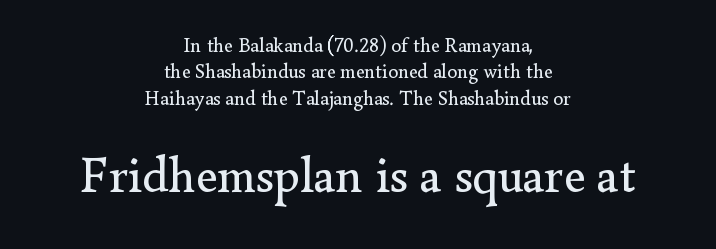
The image shows 50 px regular-weight serif type, upright; set centered, normal line spacing (1.32x), normal letter spacing, not underlined; the second (bottom) block is 2.5x larger; low stroke contrast and a small x-height.
